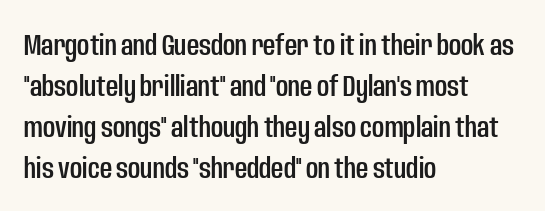
Q: Is the text italic (slanted)? A: No, it is upright.
Q: Is the typeface a serif or a sans-serif typeface? A: Sans-serif.
Q: Is the text underlined? A: No.
Q: How is the paragraph aligned? A: Left-aligned.
Q: Is the spacing between letters normal or unusually wide? A: Normal.
Q: Is the spacing between lines tight, normal or loose? A: Normal.
Q: Width (condensed, normal, or wide)? A: Condensed.
Q: Stroke contrast? A: Low.
Q: x-height? A: Large.
Q: Monospaced? A: No.
